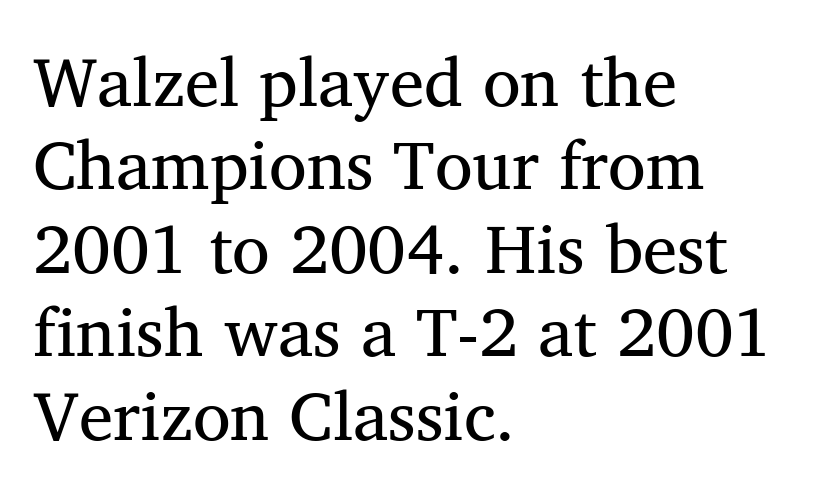
Q: Is the text bold? A: No.
Q: Is the text italic (slanted)? A: No, it is upright.
Q: Is the typeface a serif or a sans-serif typeface? A: Serif.
Q: Is the text underlined? A: No.
Q: How is the paragraph aligned? A: Left-aligned.
Q: Is the spacing between letters normal or unusually wide? A: Normal.
Q: Width (condensed, normal, or wide)? A: Normal.
Q: Stroke contrast? A: Medium.
Q: x-height? A: Medium.
Q: Monospaced? A: No.
